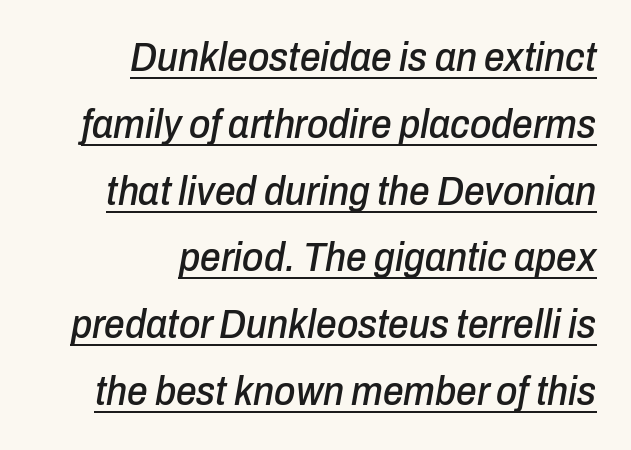
The image shows 41 px condensed type, italic (leaning right); set right-aligned, normal line spacing (1.63x), normal letter spacing, underlined; low stroke contrast and a medium x-height.
